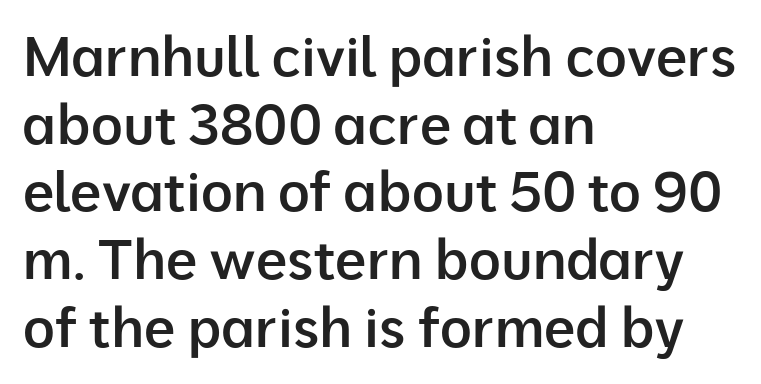
The image shows 55 px semibold sans-serif type, upright; set left-aligned, line spacing 1.23x, normal letter spacing, not underlined; low stroke contrast and a medium x-height.
